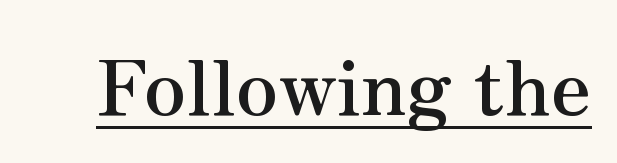
{"serif": "yes", "italic": "no", "bold": "yes", "weight": "semibold", "width": "normal", "stroke_contrast": "medium", "x_height": "small", "monospaced": "no", "underline": "yes", "letter_spacing": "normal", "letter_spacing_em": 0.0, "glyph_px": 76}
